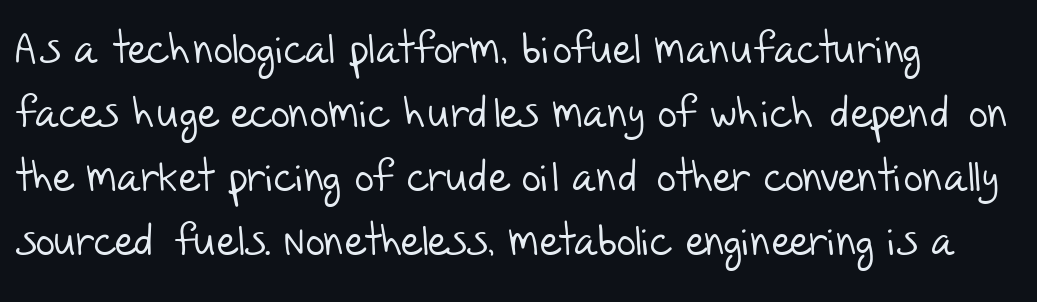
{"serif": "no", "bold": "no", "weight": "light", "width": "normal", "stroke_contrast": "low", "x_height": "large", "monospaced": "no", "underline": "no", "line_spacing": "normal", "line_spacing_ratio": 1.52, "letter_spacing": "normal", "letter_spacing_em": 0.0, "glyph_px": 42}
